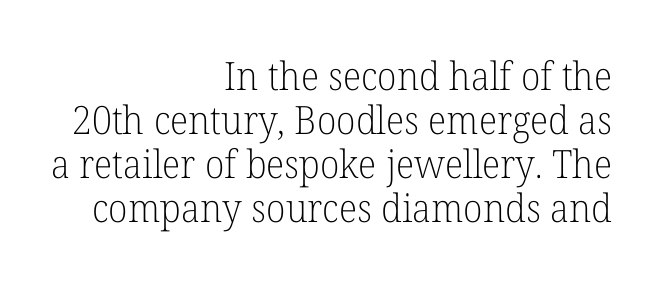
Italic? Not at all — the glyphs are vertical. A light-to-regular cut is what we see here. These lines are set flush right with a ragged left edge. Inter-character spacing is left at the font's built-in metrics. Type without underlining.
